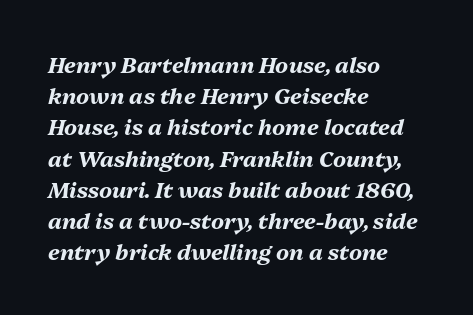
The image shows 22 px bold type, italic (leaning right); set left-aligned, normal line spacing (1.42x), normal letter spacing, not underlined.
